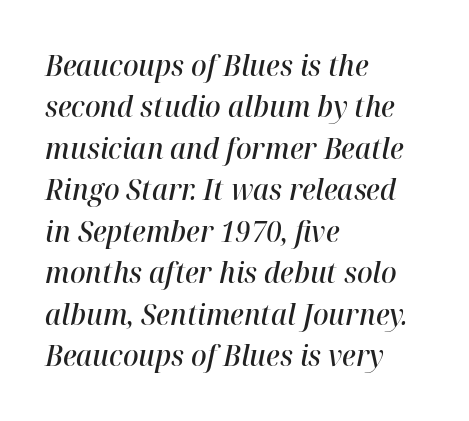
In CSS terms this would be text-align: left. Each letter keeps its own natural width here, so spacing adapts to shape. What's the leading like? Ordinary, nothing unusual. Honestly, there is no underline to notice here at all. Honestly, the letter spacing is just normal — you wouldn't notice it. The whole block is typeset with a tilt.
